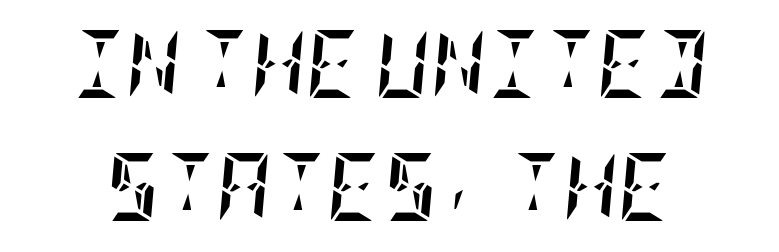
{"italic": "yes", "lean": "right", "slant_degrees": 5, "bold": "yes", "weight": "semibold", "width": "condensed", "stroke_contrast": "low", "x_height": "large", "underline": "no", "line_spacing_ratio": 1.81, "letter_spacing": "normal", "letter_spacing_em": 0.0, "glyph_px": 68}
